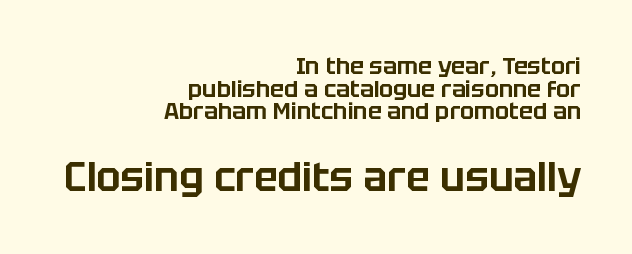
{"serif": "no", "italic": "no", "width": "normal", "stroke_contrast": "low", "x_height": "large", "monospaced": "no", "underline": "no", "align": "right", "line_spacing": "tight", "line_spacing_ratio": 0.98, "letter_spacing": "normal", "letter_spacing_em": 0.0, "larger_block": "second", "size_ratio": 1.74, "glyph_px": 40}
